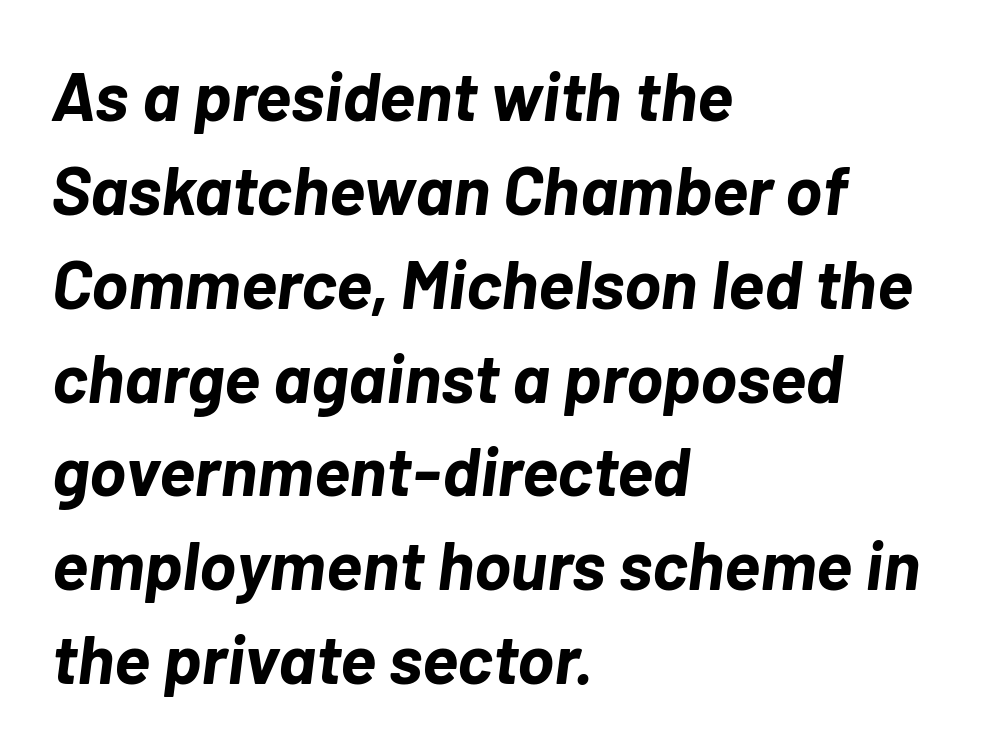
Horizontally, the lines are justified to the leading edge only. Rule under the text: the space is simply empty. Emphasis by weight is at full strength: bold. What stands out about the letter spacing? Nothing — it is the standard amount. The designer left line spacing at the default.
